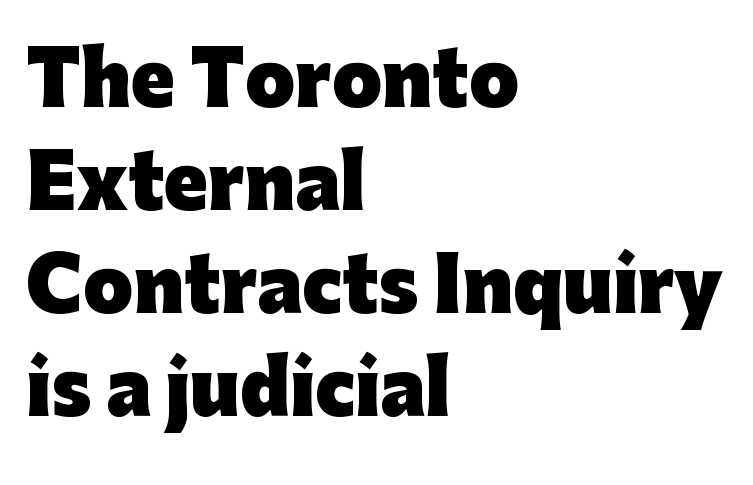
Q: Is the text bold? A: Yes.
Q: Is the text italic (slanted)? A: No, it is upright.
Q: Is the typeface a serif or a sans-serif typeface? A: Sans-serif.
Q: Is the text underlined? A: No.
Q: How is the paragraph aligned? A: Left-aligned.
Q: Is the spacing between letters normal or unusually wide? A: Normal.
Q: Is the spacing between lines tight, normal or loose? A: Normal.
Q: Width (condensed, normal, or wide)? A: Normal.
Q: Stroke contrast? A: Low.
Q: x-height? A: Medium.
Q: Monospaced? A: No.
